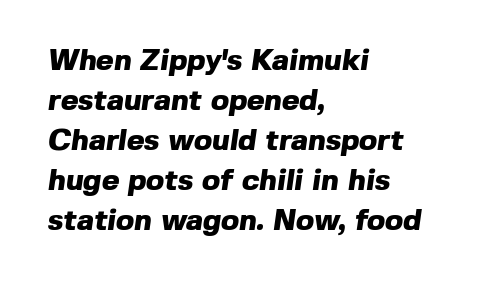
{"serif": "no", "bold": "yes", "weight": "heavy", "width": "normal", "x_height": "medium", "monospaced": "no", "underline": "no", "align": "left", "line_spacing": "normal", "line_spacing_ratio": 1.33, "letter_spacing": "normal", "letter_spacing_em": 0.0, "glyph_px": 30}
